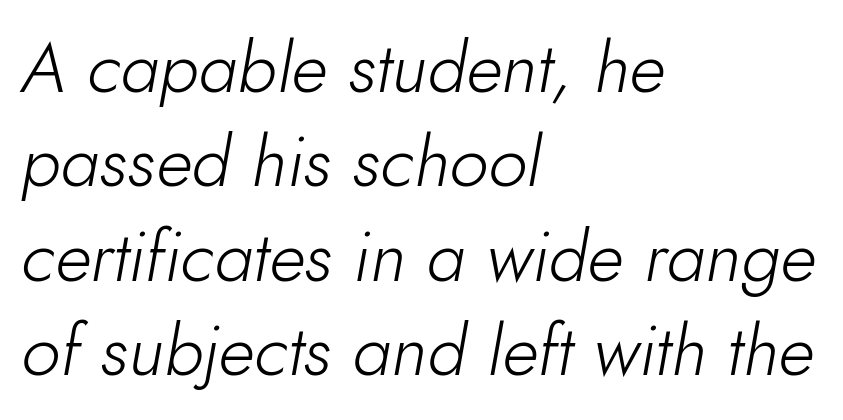
The passage shown leans; its letterforms are oblique. Visually the block forms a straight wall on the left and a jagged coastline on the right. Descenders hang freely into open space. Weight class: somewhere from thin through regular. The lines sit at an ordinary, default distance from one another.
